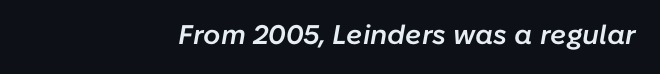
{"italic": "yes", "lean": "right", "slant_degrees": 10, "bold": "semi", "underline": "no", "align": "right", "letter_spacing": "normal", "letter_spacing_em": 0.0, "glyph_px": 27}
